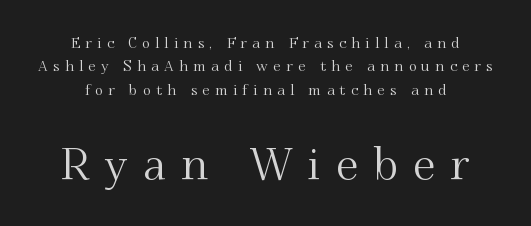
The specimen reads as upright at a glance. These lines are rendered in a variable-pitch font. Between one letter and the next there's a generous, obvious gap. Is the lower block the larger one? Yes — the lower block carries the bigger type. These lines sit exactly where default settings would place them. The letters carry serifs — small finishing strokes at the ends of their stems.
